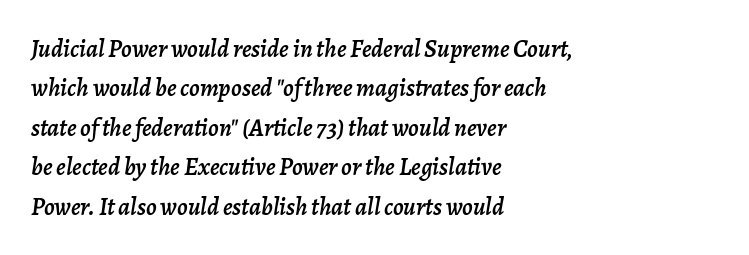
Designer's note — italics engaged. The block of text has a typical density, with ordinary space between rows. The passage shown is not underscored anywhere. Typeset ragged right — the left edge is the straight one. Honestly, the letter spacing is just normal — you wouldn't notice it.
